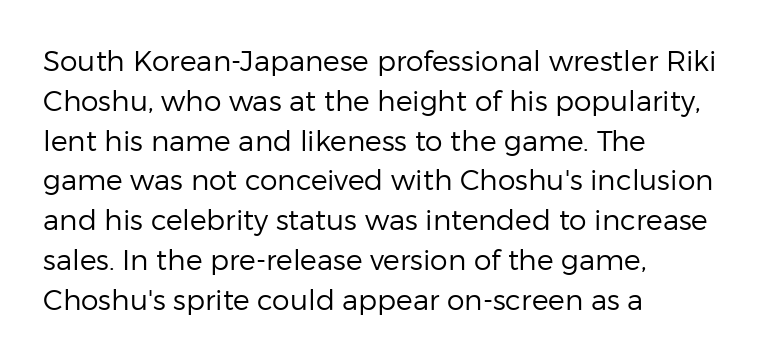
The image shows 28 px regular-weight sans-serif type, upright; set left-aligned, normal line spacing (1.42x), normal letter spacing, not underlined; low stroke contrast and a medium x-height.
